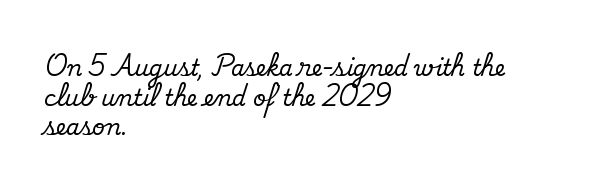
Q: Is the text italic (slanted)? A: Yes.
Q: Is the text underlined? A: No.
Q: How is the paragraph aligned? A: Left-aligned.
Q: Is the spacing between letters normal or unusually wide? A: Normal.
Q: Is the spacing between lines tight, normal or loose? A: Normal.
